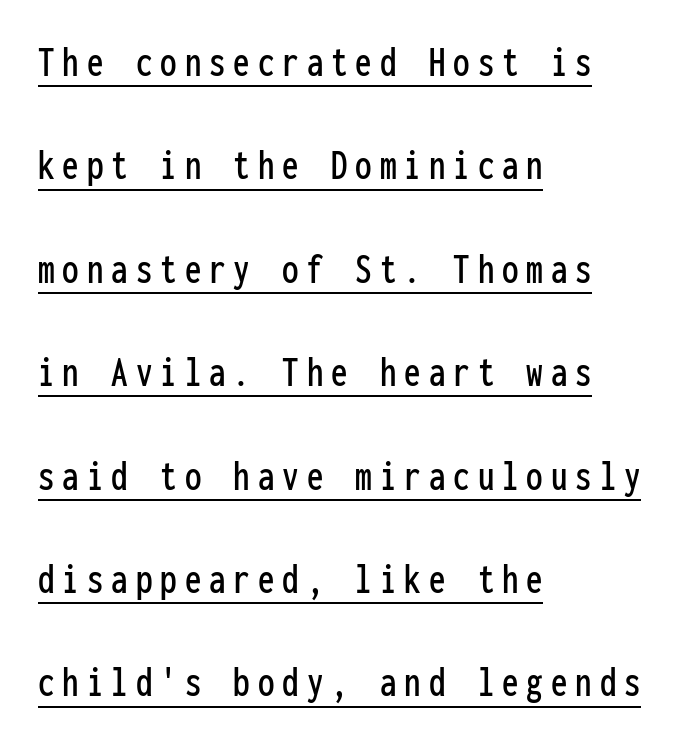
{"serif": "no", "italic": "no", "width": "condensed", "stroke_contrast": "low", "x_height": "medium", "monospaced": "yes", "underline": "yes", "align": "left", "line_spacing": "loose", "line_spacing_ratio": 2.35, "glyph_px": 44}
